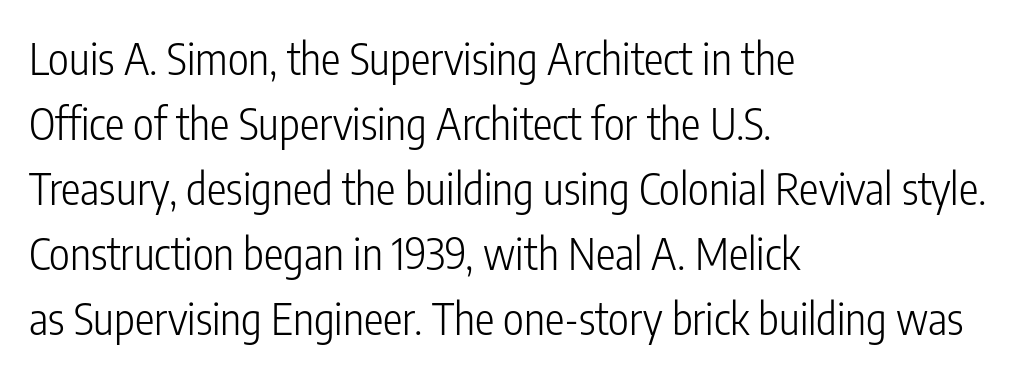
{"serif": "no", "italic": "no", "bold": "no", "weight": "light", "width": "condensed", "stroke_contrast": "low", "x_height": "medium", "monospaced": "no", "underline": "no", "align": "left", "line_spacing": "normal", "line_spacing_ratio": 1.48, "letter_spacing": "normal", "letter_spacing_em": 0.0, "glyph_px": 44}
